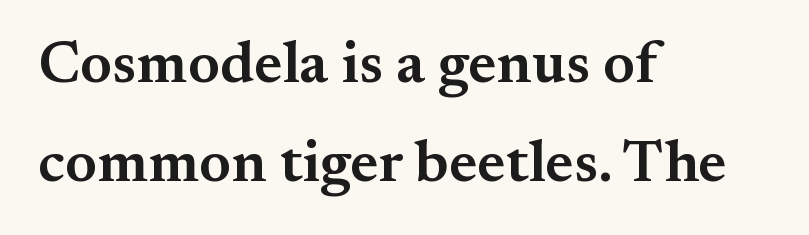
The image shows 59 px semibold serif type, upright; set left-aligned, normal line spacing (1.67x), normal letter spacing, not underlined; medium stroke contrast and a small x-height.
